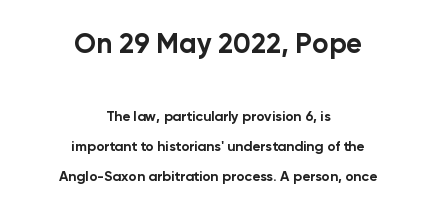
Where is the straight margin? There isn't one; the lines are centered. Is the type bold? Yes — the strokes are clearly thick and heavy. Ordinary non-slanted type is in use. The face used here is proportionally spaced, like ordinary book or web type.
